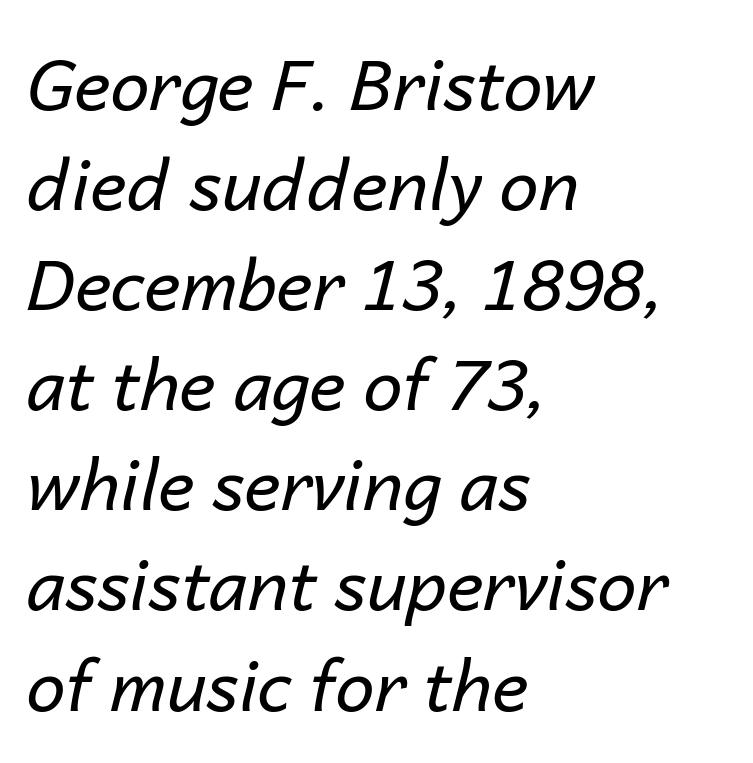
Q: Is the text bold? A: No.
Q: Is the text italic (slanted)? A: Yes, it leans right by about 14 degrees.
Q: Is the text underlined? A: No.
Q: How is the paragraph aligned? A: Left-aligned.
Q: Is the spacing between letters normal or unusually wide? A: Normal.
Q: Is the spacing between lines tight, normal or loose? A: Normal.
Q: Width (condensed, normal, or wide)? A: Normal.
Q: Stroke contrast? A: Low.
Q: x-height? A: Medium.
Q: Monospaced? A: No.
